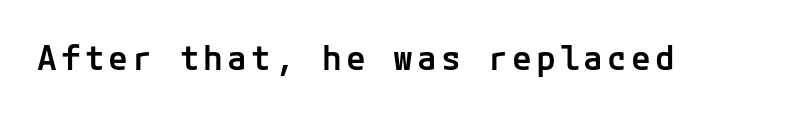
The image shows 33 px semibold sans-serif type, upright; set not underlined; low stroke contrast and a medium x-height.
